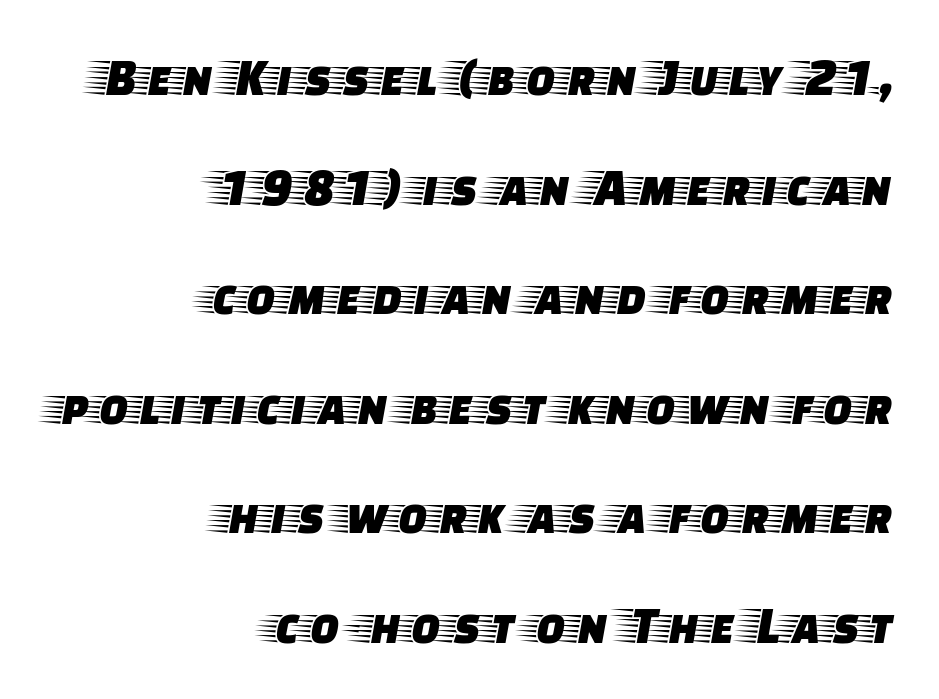
{"serif": "yes", "width": "wide", "stroke_contrast": "low", "x_height": "large", "monospaced": "no", "underline": "no", "align": "right", "line_spacing": "loose", "line_spacing_ratio": 2.03, "letter_spacing": "normal", "letter_spacing_em": 0.0, "glyph_px": 54}
